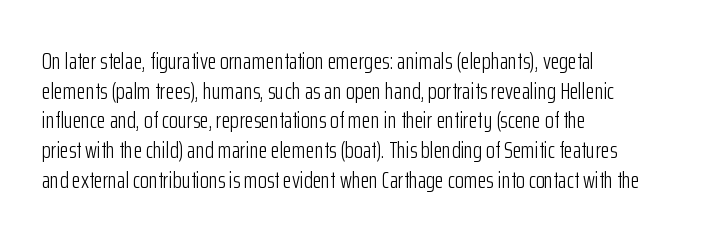
The lines sit at an ordinary, default distance from one another. The rag falls on the right side of this text block. The characters are drawn with everyday or finer stroke widths. Descender tails drop into unmarked territory.
